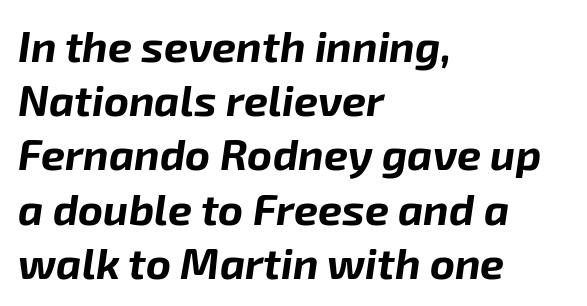
A full-strength bold gives these letters their thick strokes. These lines were composed using italics. Words appear dense and cohesive because spacing is normal. The paragraph shown leans on its left margin. A typesetter would call this leading conventional body-copy spacing.
